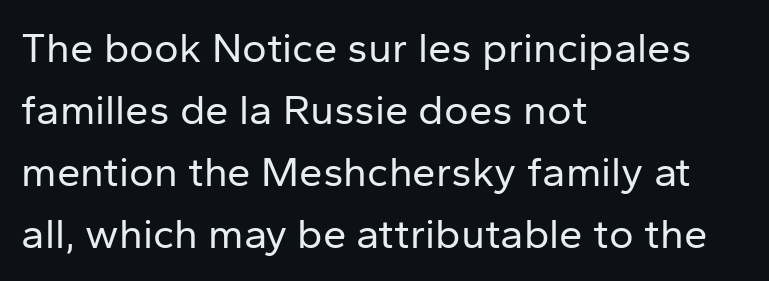
The image shows 42 px regular-weight sans-serif type, upright; set left-aligned, normal line spacing (1.48x), normal letter spacing, not underlined; low stroke contrast and a medium x-height.
